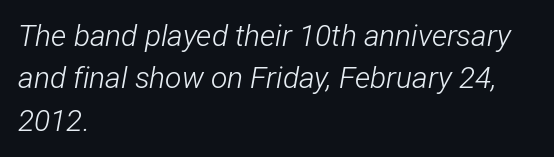
The image shows 30 px light, condensed type, italic (leaning right); set left-aligned, normal line spacing (1.41x), normal letter spacing, not underlined; low stroke contrast and a medium x-height.
